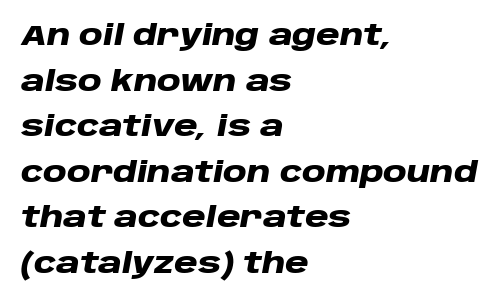
Q: Is the text bold? A: Yes.
Q: Is the text italic (slanted)? A: Yes, it leans right by about 10 degrees.
Q: Is the text underlined? A: No.
Q: How is the paragraph aligned? A: Left-aligned.
Q: Is the spacing between letters normal or unusually wide? A: Normal.
Q: Is the spacing between lines tight, normal or loose? A: Normal.
Q: Width (condensed, normal, or wide)? A: Wide.
Q: Stroke contrast? A: Low.
Q: x-height? A: Large.
Q: Monospaced? A: No.
